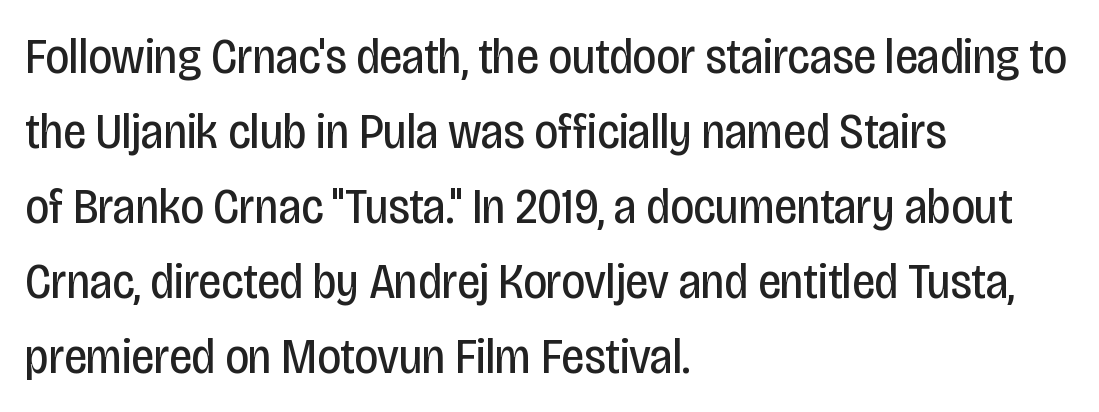
When letters stand straight like this, we call the style roman or upright. The face used here is proportionally spaced, like ordinary book or web type. Plain, unruled lines of type. The letters carry no serifs — their stems end cleanly without finishing strokes.
